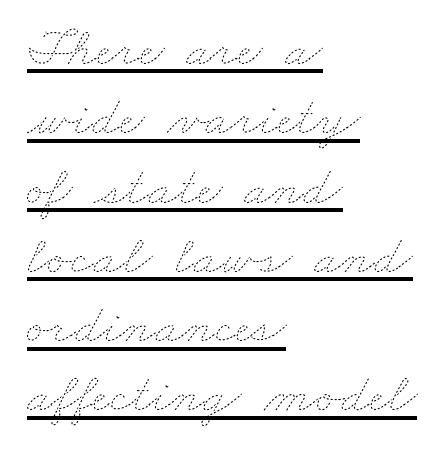
{"bold": "no", "weight": "thin", "width": "wide", "stroke_contrast": "low", "x_height": "small", "monospaced": "no", "underline": "yes", "align": "left", "line_spacing": "normal", "line_spacing_ratio": 1.26, "letter_spacing": "normal", "letter_spacing_em": 0.0, "glyph_px": 55}
